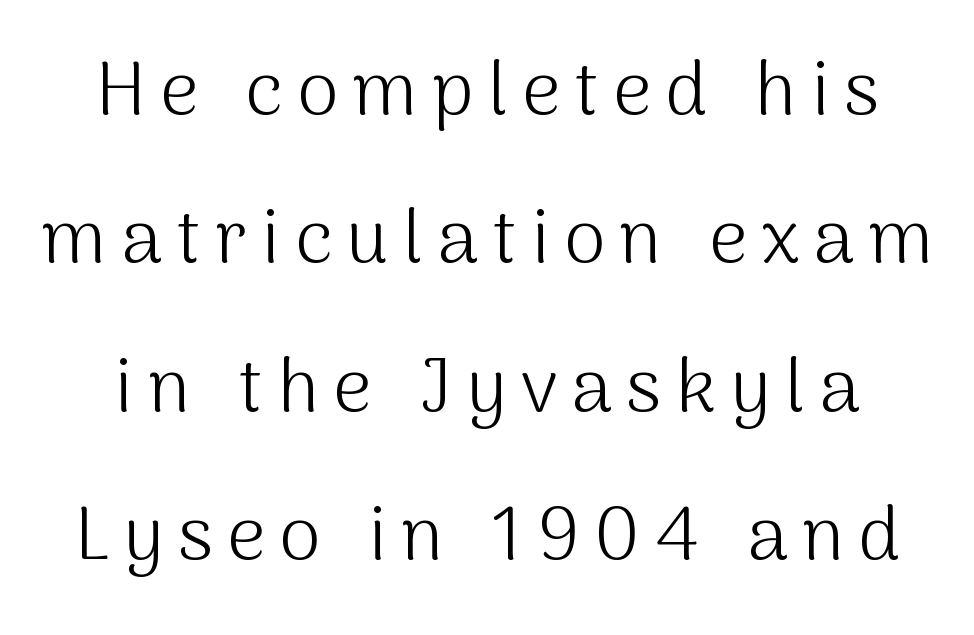
Students, observe: this is what heavily led, spacious text looks like. Type style note: lacks serifs. A typesetter would call this proportional, since set widths differ per character. The zone under the glyphs is completely vacant.
